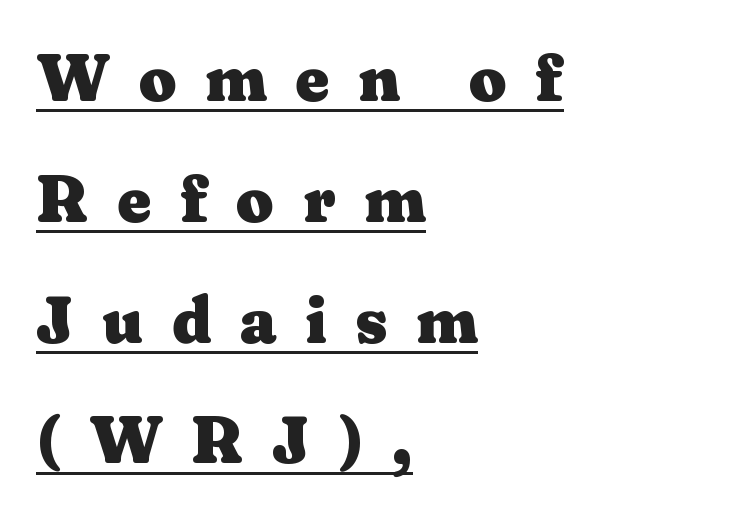
The image shows 66 px heavy, wide serif type, upright; set left-aligned, line spacing 1.83x, unusually wide letter spacing (+0.43 em), underlined; medium stroke contrast and a medium x-height.
